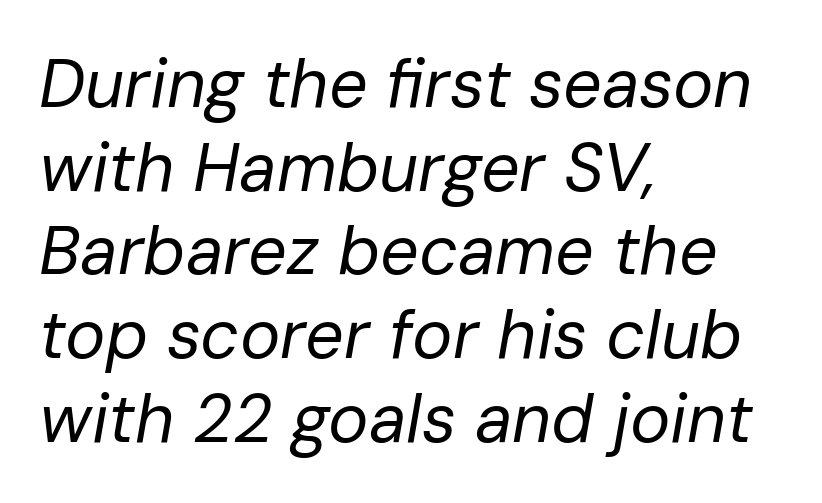
The image shows 68 px regular-weight type, italic (leaning right); set left-aligned, line spacing 1.23x, normal letter spacing, not underlined; low stroke contrast and a medium x-height.
